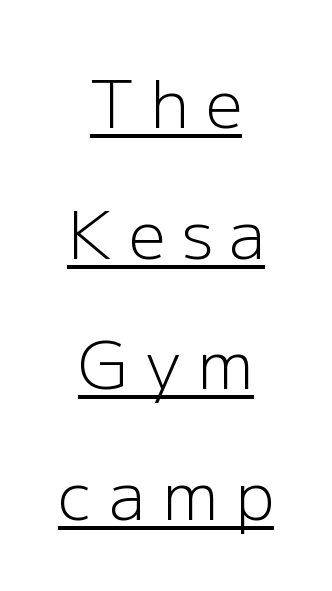
The image shows 65 px light sans-serif type, upright; set centered, loose line spacing (2.01x), unusually wide letter spacing (+0.26 em), underlined; low stroke contrast and a medium x-height.
